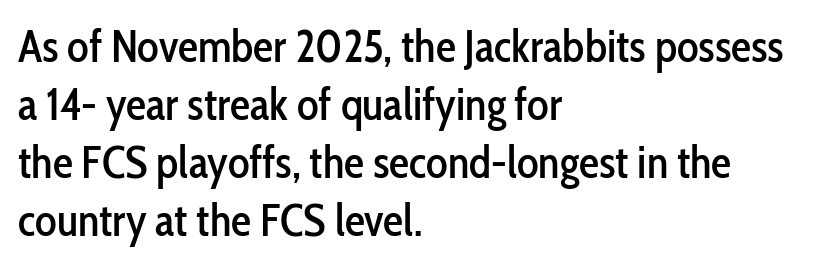
Is this a fixed-width face? No — the glyphs have proportional, varying widths. Alignment: flush left. Lines of text with bare space underneath. The passage shown has conventional tracking throughout. Compared with typical paragraphs, the rows here are spaced about the same. This sample uses a sans-serif face.
